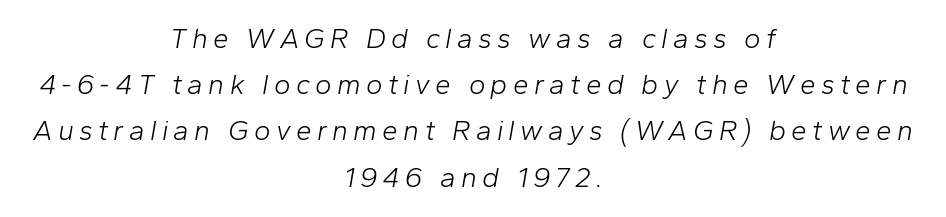
The image shows 28 px light type, italic (leaning right); set centered, normal line spacing (1.65x), not underlined; low stroke contrast and a medium x-height.
